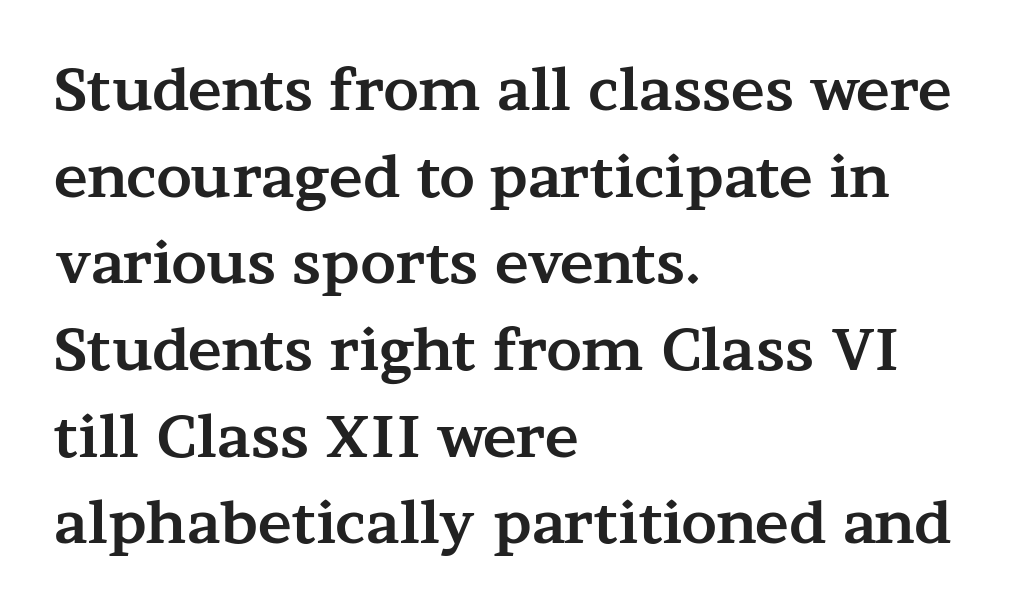
Q: Is the text bold? A: Yes.
Q: Is the text italic (slanted)? A: No, it is upright.
Q: Is the typeface a serif or a sans-serif typeface? A: Serif.
Q: Is the text underlined? A: No.
Q: How is the paragraph aligned? A: Left-aligned.
Q: Is the spacing between letters normal or unusually wide? A: Normal.
Q: Is the spacing between lines tight, normal or loose? A: Normal.
Q: Width (condensed, normal, or wide)? A: Wide.
Q: Stroke contrast? A: Medium.
Q: x-height? A: Medium.
Q: Monospaced? A: No.
